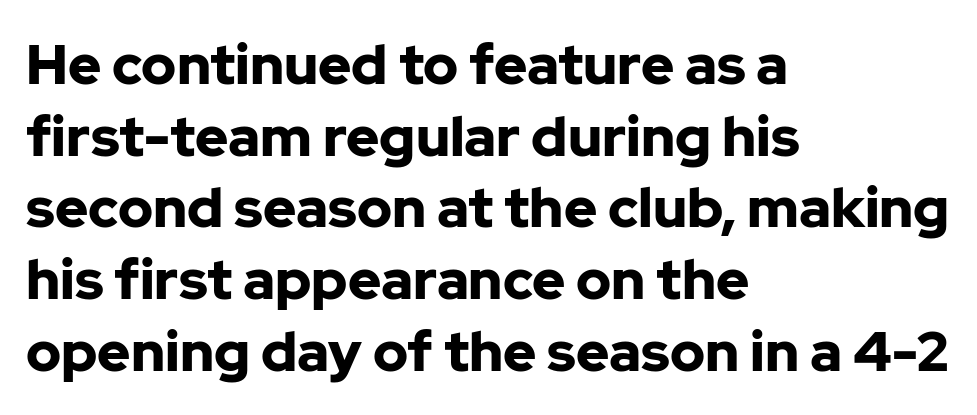
{"serif": "no", "italic": "no", "bold": "yes", "weight": "bold", "width": "normal", "stroke_contrast": "low", "x_height": "medium", "monospaced": "no", "underline": "no", "align": "left", "line_spacing": "normal", "line_spacing_ratio": 1.28, "letter_spacing": "normal", "letter_spacing_em": 0.0, "glyph_px": 56}
